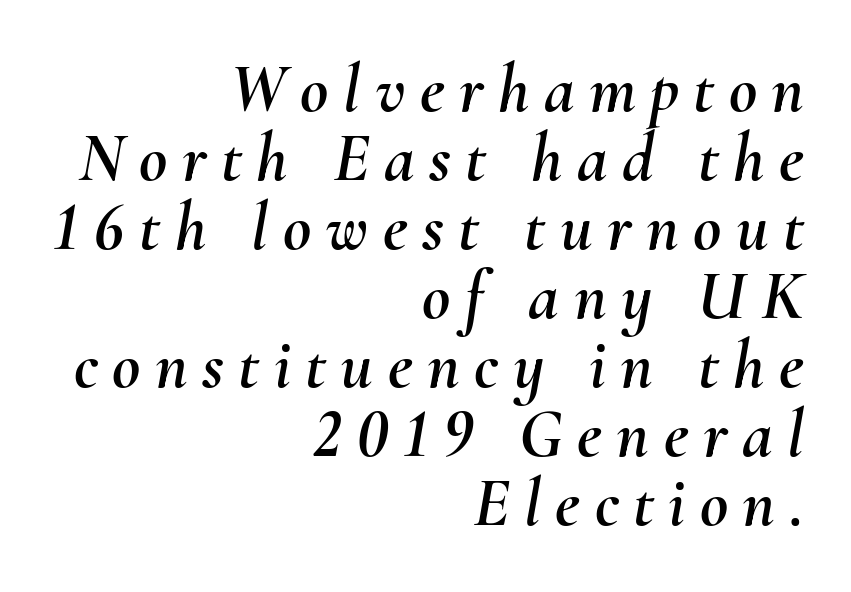
The image shows 69 px text type, italic (leaning right); set right-aligned, tight line spacing (1.0x), unusually wide letter spacing (+0.21 em), not underlined; medium stroke contrast and a small x-height.
